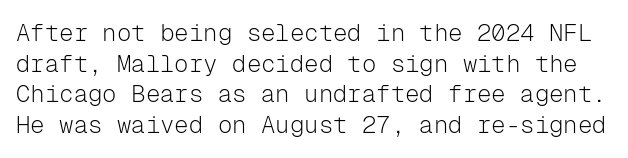
Vertical spacing — default. This is the regular roman posture of the typeface. Bare-footed words on every line. Stroke mass is kept to a normal reading level or below.
